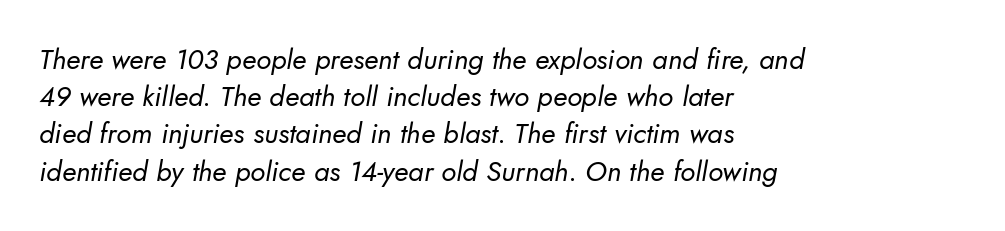
Q: Is the text bold? A: No.
Q: Is the typeface a serif or a sans-serif typeface? A: Sans-serif.
Q: Is the text underlined? A: No.
Q: How is the paragraph aligned? A: Left-aligned.
Q: Is the spacing between letters normal or unusually wide? A: Normal.
Q: Is the spacing between lines tight, normal or loose? A: Normal.
Q: Width (condensed, normal, or wide)? A: Normal.
Q: Stroke contrast? A: Low.
Q: x-height? A: Small.
Q: Monospaced? A: No.
